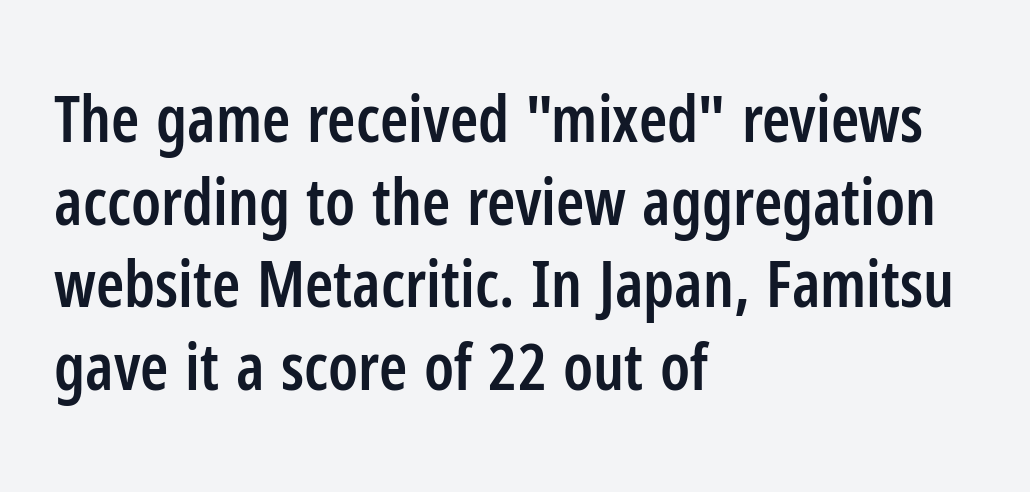
Q: Is the text bold? A: Semi-bold.
Q: Is the text italic (slanted)? A: No, it is upright.
Q: Is the typeface a serif or a sans-serif typeface? A: Sans-serif.
Q: Is the text underlined? A: No.
Q: How is the paragraph aligned? A: Left-aligned.
Q: Is the spacing between letters normal or unusually wide? A: Normal.
Q: Is the spacing between lines tight, normal or loose? A: Normal.
Q: Width (condensed, normal, or wide)? A: Condensed.
Q: Stroke contrast? A: Low.
Q: x-height? A: Medium.
Q: Monospaced? A: No.
